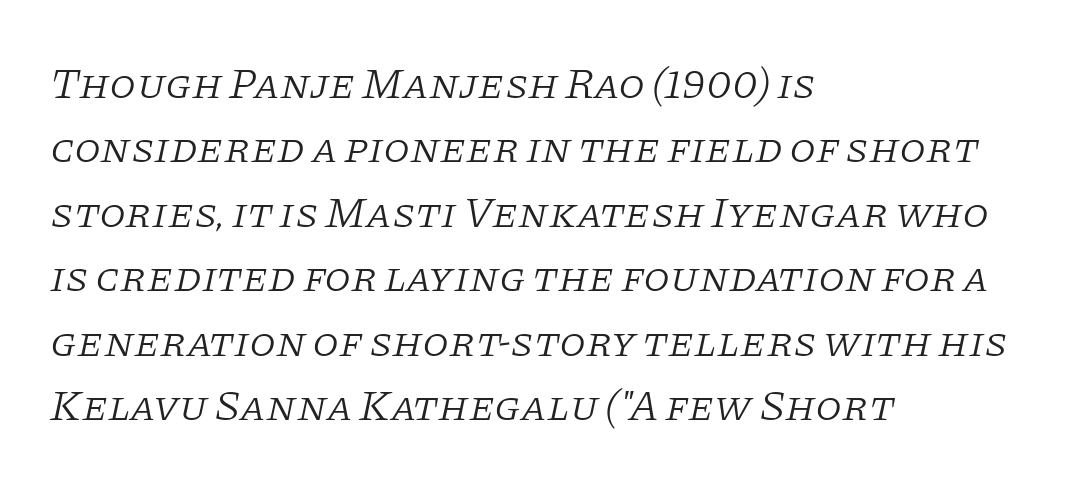
The image shows 43 px light serif type, italic (leaning right); set left-aligned, normal line spacing (1.5x), normal letter spacing, not underlined; low stroke contrast and a large x-height.
